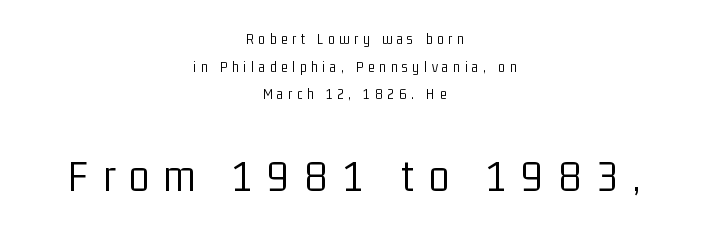
{"serif": "no", "italic": "no", "bold": "no", "weight": "light", "width": "condensed", "stroke_contrast": "low", "x_height": "medium", "monospaced": "no", "underline": "no", "align": "center", "line_spacing_ratio": 1.84, "letter_spacing": "wide", "letter_spacing_em": 0.32, "larger_block": "second", "size_ratio": 3.07, "glyph_px": 46}
